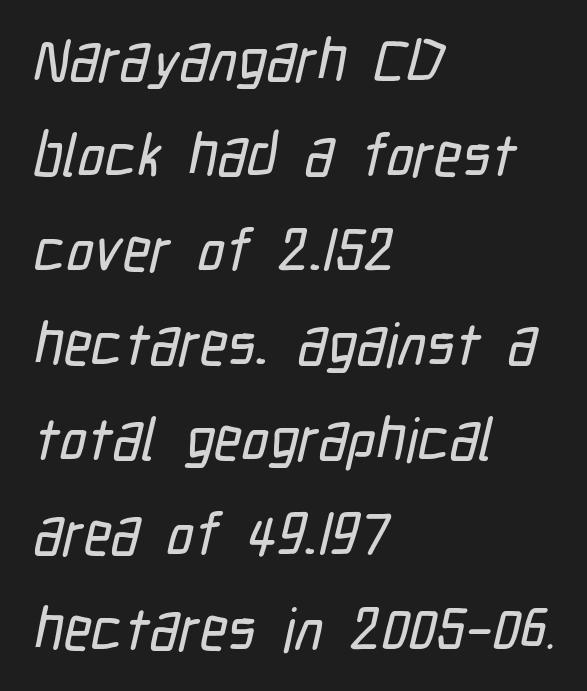
Q: Is the typeface a serif or a sans-serif typeface? A: Sans-serif.
Q: Is the text underlined? A: No.
Q: How is the paragraph aligned? A: Left-aligned.
Q: Is the spacing between letters normal or unusually wide? A: Normal.
Q: Is the spacing between lines tight, normal or loose? A: Normal.
Q: Width (condensed, normal, or wide)? A: Condensed.
Q: Stroke contrast? A: Low.
Q: x-height? A: Medium.
Q: Monospaced? A: No.
